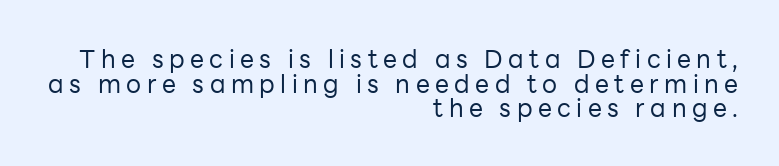
{"italic": "no", "bold": "no", "underline": "no", "align": "right", "line_spacing": "tight", "line_spacing_ratio": 0.99, "letter_spacing": "wide", "letter_spacing_em": 0.22, "glyph_px": 25}
